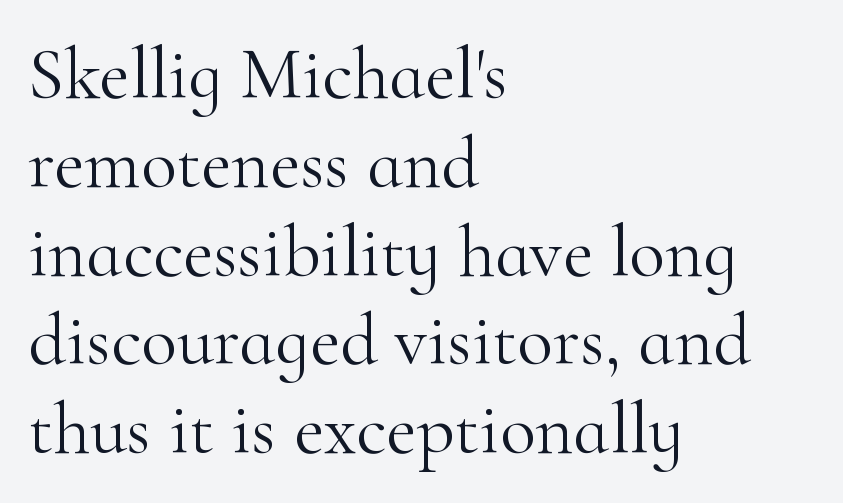
Q: Is the text bold? A: No.
Q: Is the text italic (slanted)? A: No, it is upright.
Q: Is the typeface a serif or a sans-serif typeface? A: Serif.
Q: Is the text underlined? A: No.
Q: How is the paragraph aligned? A: Left-aligned.
Q: Is the spacing between letters normal or unusually wide? A: Normal.
Q: Width (condensed, normal, or wide)? A: Normal.
Q: Stroke contrast? A: High.
Q: x-height? A: Small.
Q: Monospaced? A: No.
